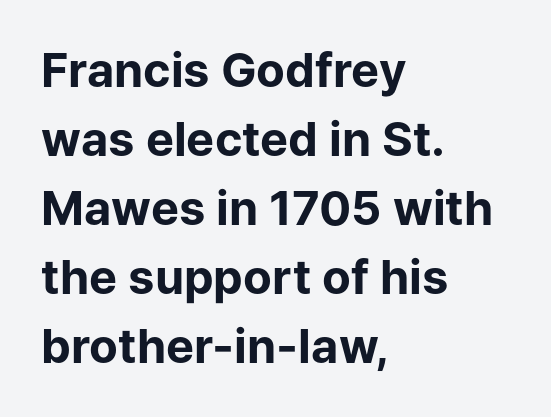
Q: Is the text bold? A: Yes.
Q: Is the text italic (slanted)? A: No, it is upright.
Q: Is the typeface a serif or a sans-serif typeface? A: Sans-serif.
Q: Is the text underlined? A: No.
Q: How is the paragraph aligned? A: Left-aligned.
Q: Is the spacing between letters normal or unusually wide? A: Normal.
Q: Is the spacing between lines tight, normal or loose? A: Normal.
Q: Width (condensed, normal, or wide)? A: Normal.
Q: Stroke contrast? A: Low.
Q: x-height? A: Medium.
Q: Monospaced? A: No.
